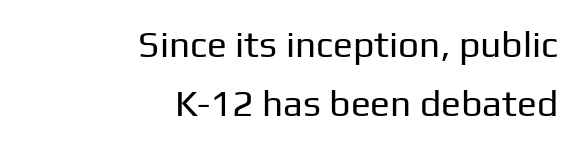
Compared with typical body copy, the letter spacing here is the same. Are there feet on the stems? There aren't — it's a sans. Clear beneath every line of the passage. Vertically, the passage feels balanced, rows spaced as you'd expect. A quiet, ordinary-to-light weight characterises the typeface. Proportional: the letters do not fall into vertical columns.
